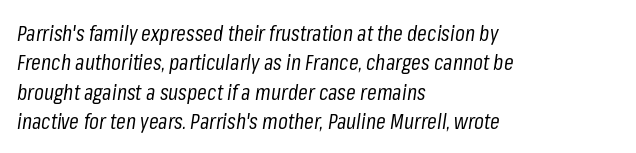
{"italic": "yes", "lean": "right", "slant_degrees": 8, "bold": "no", "underline": "no", "align": "left", "line_spacing": "normal", "line_spacing_ratio": 1.33, "letter_spacing": "normal", "letter_spacing_em": 0.0, "glyph_px": 22}
